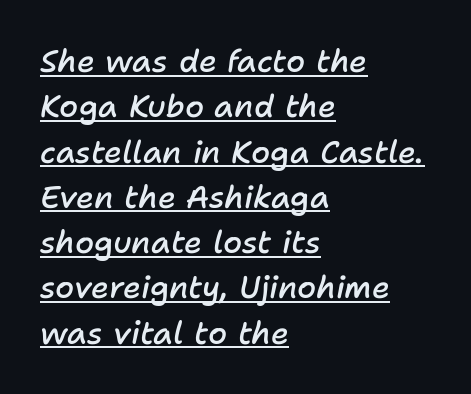
Is there much room between lines? A standard amount, neither cramped nor airy. Heft: intermediate — a semibold. These lines keep a tight, regular rhythm from letter to letter. The passage shown is underscored from start to finish. Each line starts at the same left margin while the right side varies. Here the designer chose a conventional face with non-uniform glyph widths.
